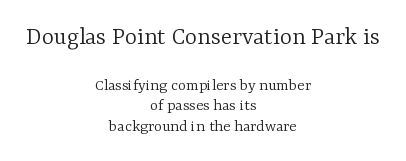
{"italic": "no", "bold": "no", "underline": "no", "align": "center", "line_spacing_ratio": 1.2, "letter_spacing": "normal", "letter_spacing_em": 0.0, "larger_block": "first", "size_ratio": 1.53, "glyph_px": 26}
